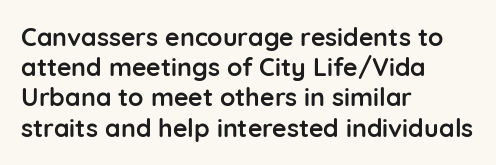
The passage shown is emphatically bold. The space directly below the letters is spotless. Tracking here is standard; glyphs follow each other at the usual distance. Where is the straight margin? On the left.
